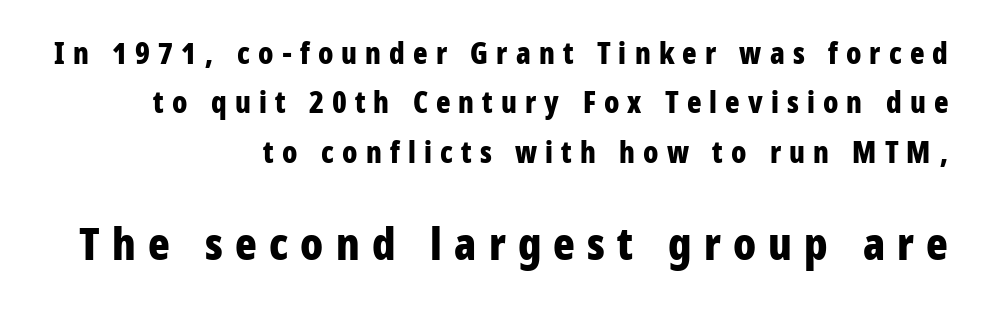
The image shows 45 px bold, condensed sans-serif type, upright; set right-aligned, normal line spacing (1.65x), unusually wide letter spacing (+0.27 em), not underlined; the second (bottom) block is 1.5x larger; low stroke contrast and a medium x-height.
